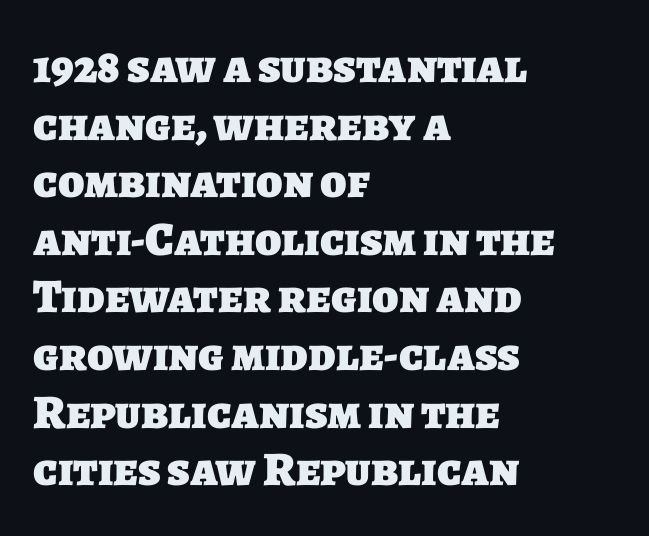
The image shows 48 px heavy sans-serif type; set left-aligned, line spacing 1.2x, normal letter spacing, not underlined; low stroke contrast and a large x-height.
